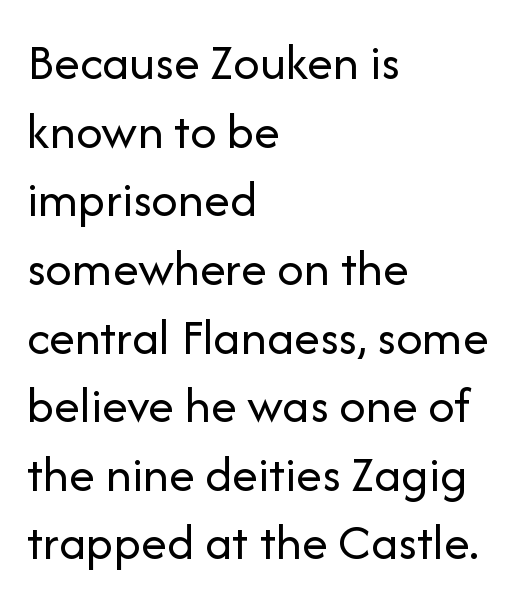
The lettering holds an erect, upright posture throughout. These lines keep a tight, regular rhythm from letter to letter. Lines of text with bare space underneath. Does the copy run flush right? No — it runs flush left. Bold? No — there's no thickening of the strokes. You could not count columns in this text — the font is proportionally spaced.
